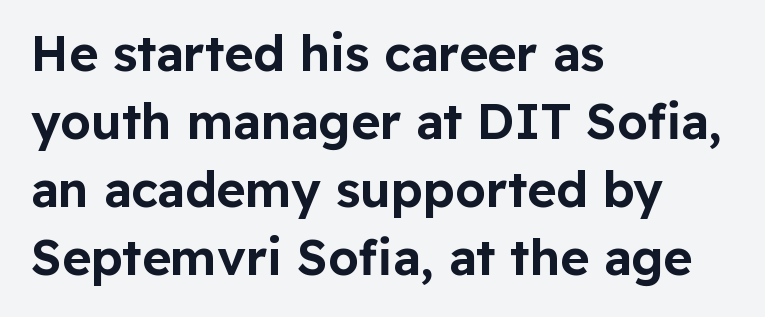
{"serif": "no", "italic": "no", "width": "normal", "stroke_contrast": "low", "x_height": "medium", "monospaced": "no", "underline": "no", "align": "left", "line_spacing": "normal", "line_spacing_ratio": 1.39, "letter_spacing": "normal", "letter_spacing_em": 0.0, "glyph_px": 49}
